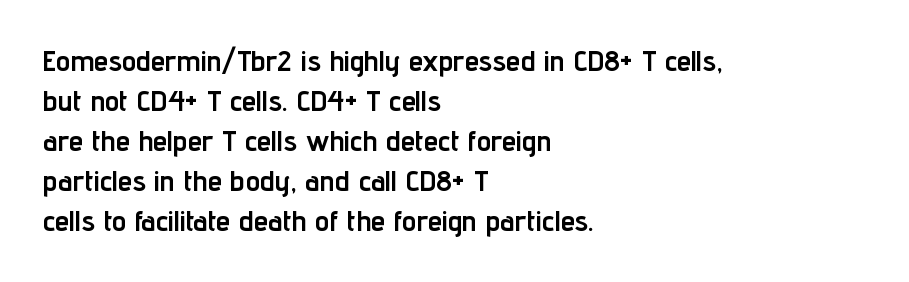
The image shows 29 px semibold, condensed sans-serif type, upright; set left-aligned, normal line spacing (1.38x), normal letter spacing, not underlined; low stroke contrast and a medium x-height.
